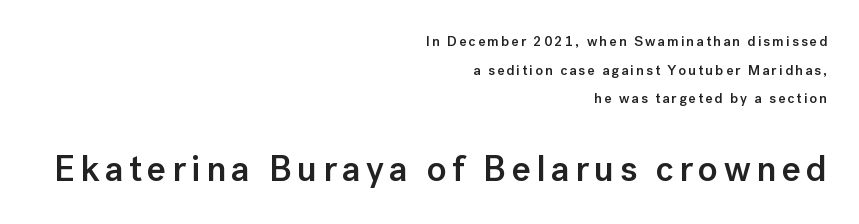
{"serif": "no", "italic": "no", "bold": "semi", "weight": "semibold", "width": "normal", "stroke_contrast": "low", "x_height": "medium", "monospaced": "no", "underline": "no", "align": "right", "line_spacing": "loose", "line_spacing_ratio": 2.04, "larger_block": "second", "size_ratio": 2.57, "glyph_px": 36}
